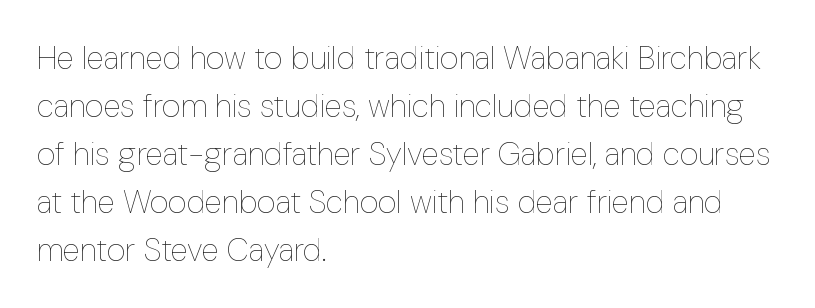
Posture: straight, roman, zero tilt. Whoever set this chose a conventional vertical rhythm. Heft: none added — not bold. The setting favours the left margin, as ordinary paragraphs usually do. A bare baseline throughout the passage.
